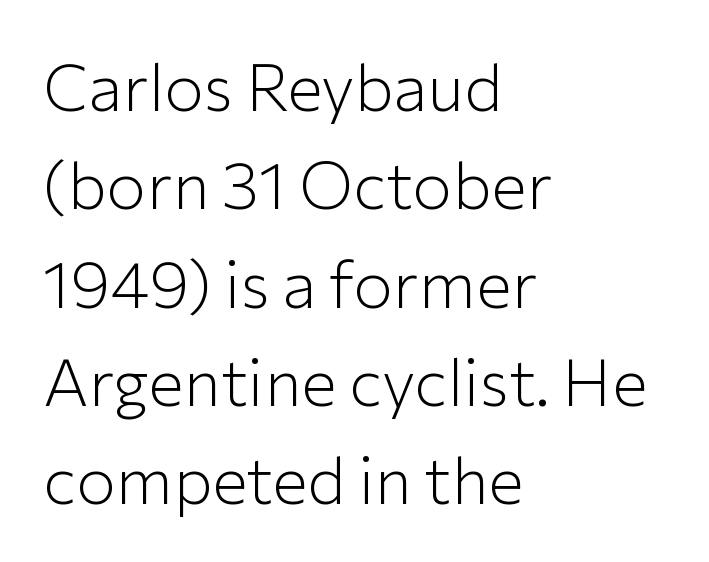
The image shows 66 px light sans-serif type, upright; set left-aligned, normal line spacing (1.49x), normal letter spacing, not underlined; low stroke contrast and a medium x-height.
